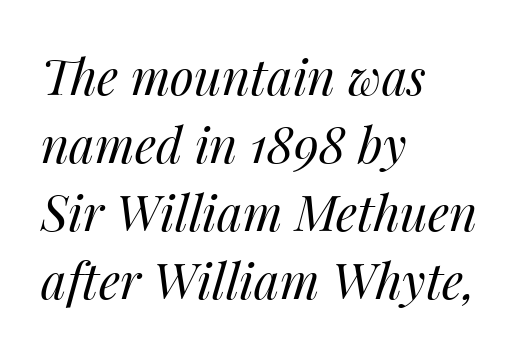
Is this a fixed-width face? No — the glyphs have proportional, varying widths. Looking at the ascenders, they clearly lean. Is there much room between lines? A standard amount, neither cramped nor airy. The zone under the glyphs is completely vacant. Each line starts at the same left margin while the right side varies.
